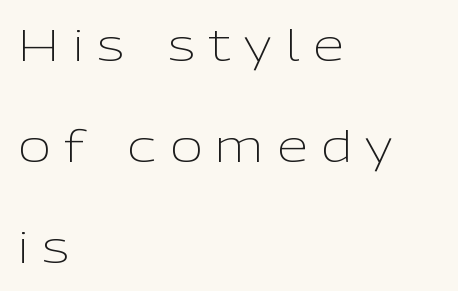
The image shows 44 px light sans-serif type, upright; set left-aligned, loose line spacing (2.29x), unusually wide letter spacing (+0.32 em), not underlined; low stroke contrast and a medium x-height.
